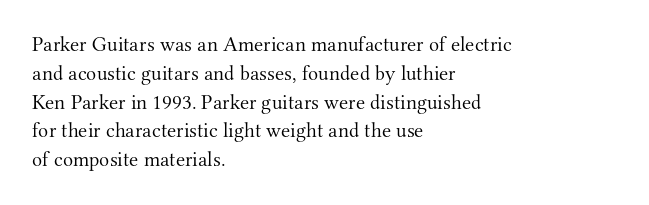
Q: Is the text bold? A: No.
Q: Is the text italic (slanted)? A: No, it is upright.
Q: Is the text underlined? A: No.
Q: How is the paragraph aligned? A: Left-aligned.
Q: Is the spacing between letters normal or unusually wide? A: Normal.
Q: Is the spacing between lines tight, normal or loose? A: Normal.
